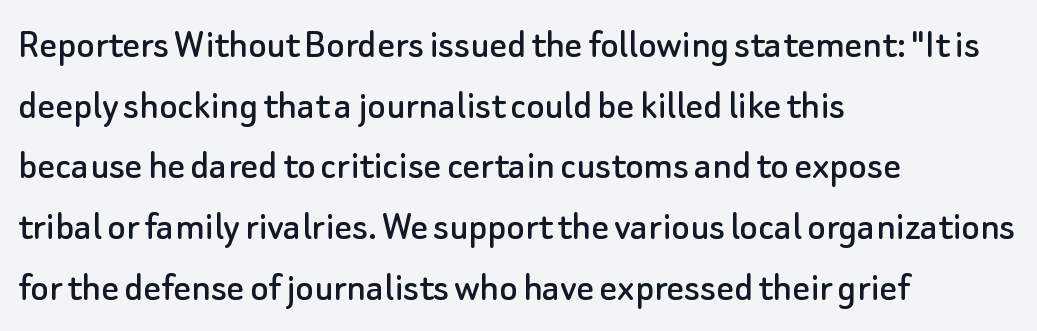
Q: Is the text italic (slanted)? A: No, it is upright.
Q: Is the typeface a serif or a sans-serif typeface? A: Sans-serif.
Q: Is the text underlined? A: No.
Q: How is the paragraph aligned? A: Left-aligned.
Q: Is the spacing between letters normal or unusually wide? A: Normal.
Q: Is the spacing between lines tight, normal or loose? A: Normal.
Q: Width (condensed, normal, or wide)? A: Normal.
Q: Stroke contrast? A: Low.
Q: x-height? A: Small.
Q: Monospaced? A: No.
